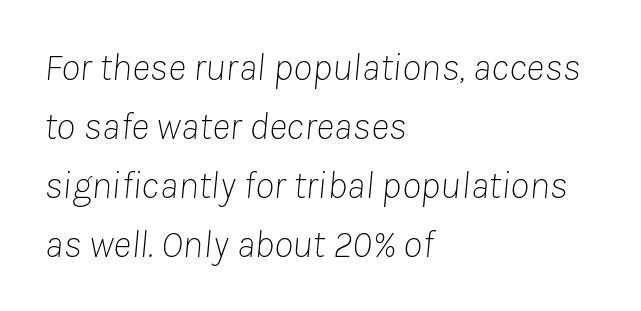
The image shows 39 px thin type, italic (leaning right); set left-aligned, normal line spacing (1.51x), normal letter spacing, not underlined; low stroke contrast and a medium x-height.
